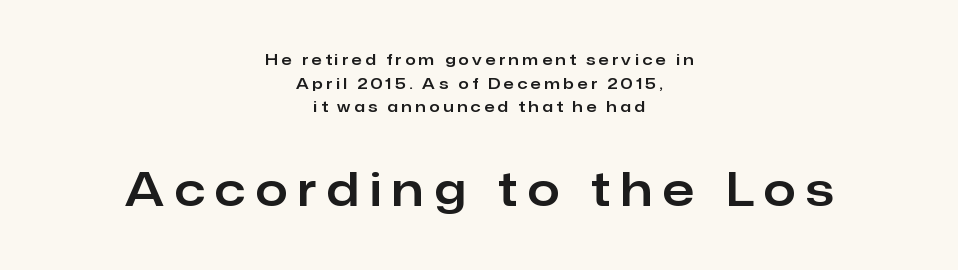
Q: Is the text italic (slanted)? A: No, it is upright.
Q: Is the typeface a serif or a sans-serif typeface? A: Sans-serif.
Q: Is the text underlined? A: No.
Q: How is the paragraph aligned? A: Centered.
Q: Is the spacing between letters normal or unusually wide? A: Unusually wide.
Q: Is the spacing between lines tight, normal or loose? A: Normal.
Q: Which block of text is set in a larger size, the first (top) or the second (bottom)? A: The second (bottom) one.
Q: Width (condensed, normal, or wide)? A: Normal.
Q: Stroke contrast? A: Low.
Q: x-height? A: Medium.
Q: Monospaced? A: No.
